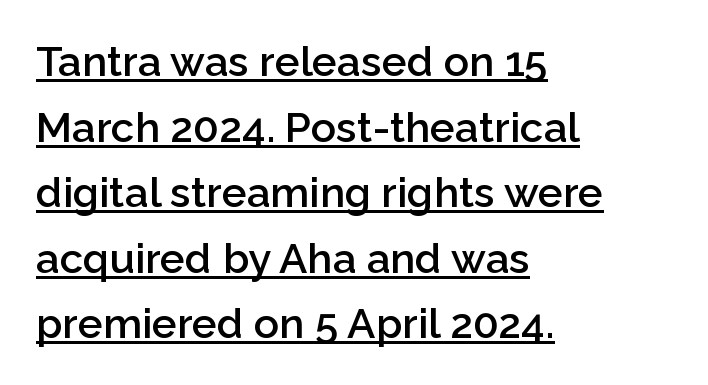
Is this a fixed-width face? No — the glyphs have proportional, varying widths. The letters stand straight up with perfectly vertical stems. This rendering employs a face without finishing strokes, i.e., a sans-serif. Leftover space on each line is placed entirely after the last word. Tracking here is standard; glyphs follow each other at the usual distance.
